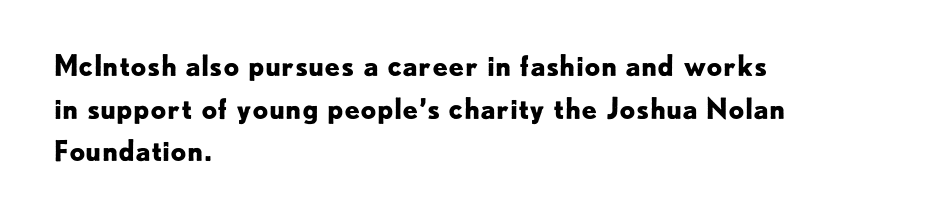
Q: Is the text bold? A: Yes.
Q: Is the text italic (slanted)? A: No, it is upright.
Q: Is the typeface a serif or a sans-serif typeface? A: Sans-serif.
Q: Is the text underlined? A: No.
Q: How is the paragraph aligned? A: Left-aligned.
Q: Is the spacing between letters normal or unusually wide? A: Normal.
Q: Is the spacing between lines tight, normal or loose? A: Normal.
Q: Width (condensed, normal, or wide)? A: Normal.
Q: Stroke contrast? A: Low.
Q: x-height? A: Small.
Q: Monospaced? A: No.
